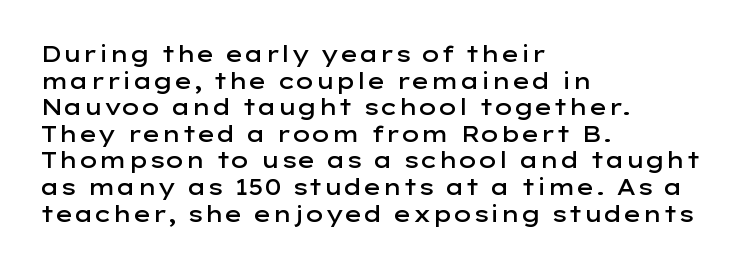
{"italic": "no", "bold": "semi", "underline": "no", "align": "left", "line_spacing_ratio": 1.21, "letter_spacing": "normal", "letter_spacing_em": 0.0, "glyph_px": 22}
